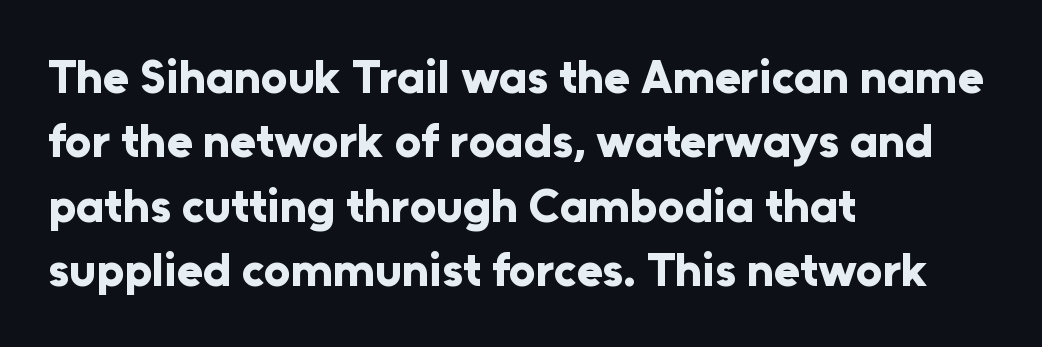
Q: Is the text bold? A: Yes.
Q: Is the text italic (slanted)? A: No, it is upright.
Q: Is the typeface a serif or a sans-serif typeface? A: Sans-serif.
Q: Is the text underlined? A: No.
Q: How is the paragraph aligned? A: Left-aligned.
Q: Is the spacing between letters normal or unusually wide? A: Normal.
Q: Is the spacing between lines tight, normal or loose? A: Normal.
Q: Width (condensed, normal, or wide)? A: Normal.
Q: Stroke contrast? A: Low.
Q: x-height? A: Medium.
Q: Monospaced? A: No.
